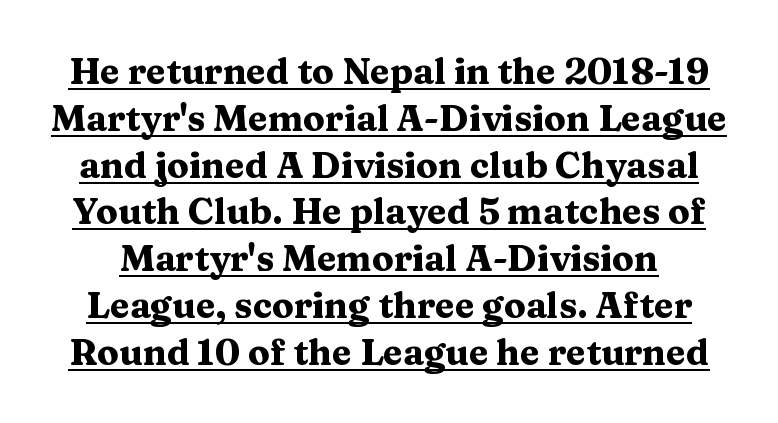
Q: Is the text bold? A: Yes.
Q: Is the text italic (slanted)? A: No, it is upright.
Q: Is the typeface a serif or a sans-serif typeface? A: Serif.
Q: Is the text underlined? A: Yes.
Q: Is the spacing between letters normal or unusually wide? A: Normal.
Q: Is the spacing between lines tight, normal or loose? A: Normal.
Q: Width (condensed, normal, or wide)? A: Wide.
Q: Stroke contrast? A: Medium.
Q: x-height? A: Medium.
Q: Monospaced? A: No.
